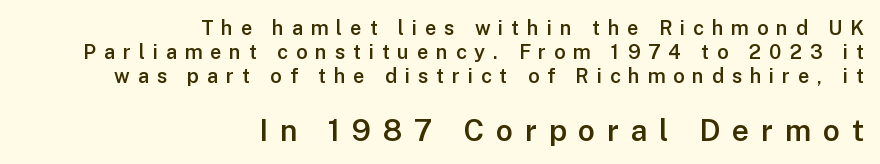
Bold? Not quite — semibold, heavier than regular but stopping short. Two sizes are in play, and the larger belongs to the second block. Nope, no serifs anywhere on these letters. Notice how the stems are strictly vertical — no italics here.
